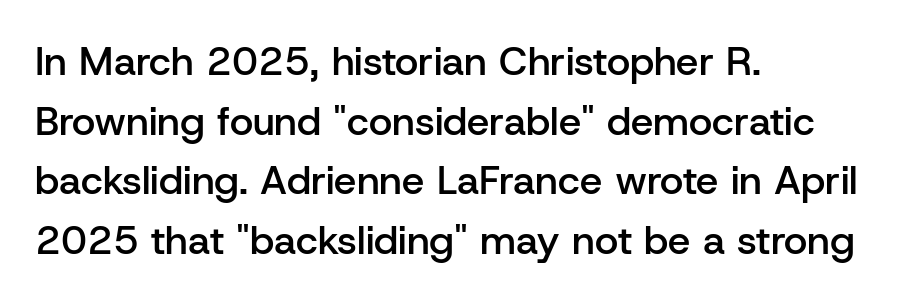
The image shows 40 px semibold sans-serif type, upright; set left-aligned, normal line spacing (1.49x), normal letter spacing, not underlined; low stroke contrast and a medium x-height.
